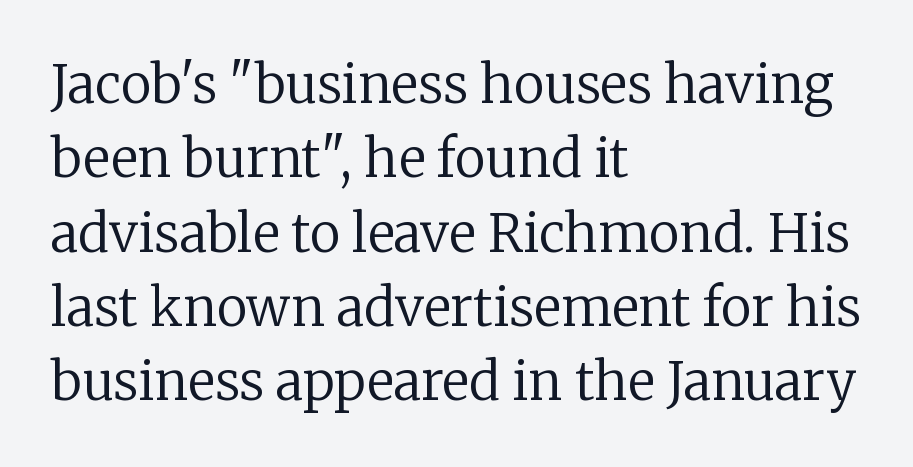
Tall strokes in this sample are plumb rather than angled. A normal amount of white space separates one row of letters from the next. Check where the strokes stop: tiny serifs finish them off. Is the block centered? No — it sits flush against the left margin.
